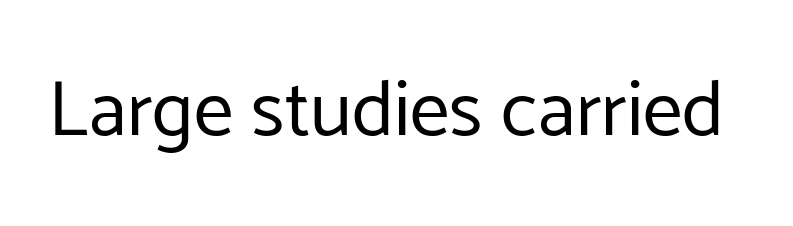
Q: Is the text bold? A: No.
Q: Is the text italic (slanted)? A: No, it is upright.
Q: Is the typeface a serif or a sans-serif typeface? A: Sans-serif.
Q: Is the text underlined? A: No.
Q: Is the spacing between letters normal or unusually wide? A: Normal.
Q: Width (condensed, normal, or wide)? A: Normal.
Q: Stroke contrast? A: Low.
Q: x-height? A: Medium.
Q: Monospaced? A: No.
